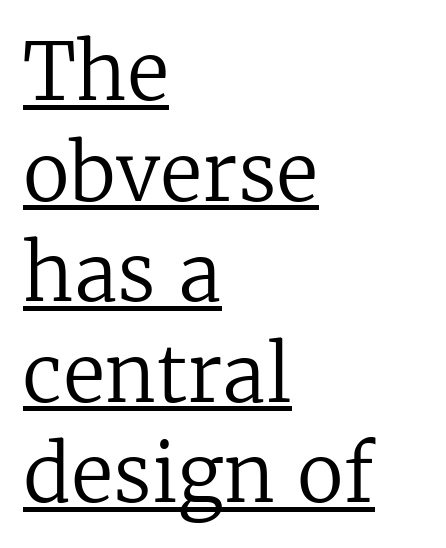
{"serif": "yes", "italic": "no", "bold": "no", "weight": "regular", "width": "normal", "stroke_contrast": "low", "x_height": "medium", "monospaced": "no", "underline": "yes", "align": "left", "line_spacing": "normal", "line_spacing_ratio": 1.29, "letter_spacing": "normal", "letter_spacing_em": 0.0, "glyph_px": 78}
